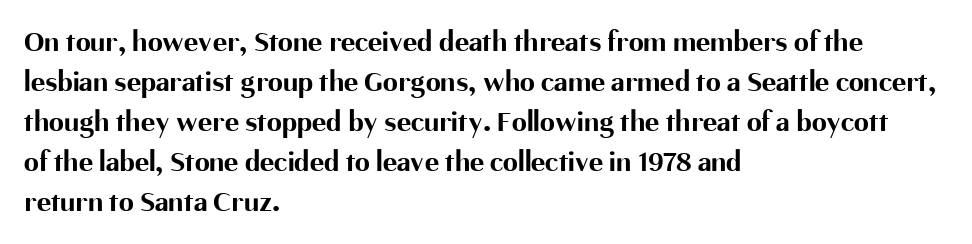
{"serif": "no", "italic": "no", "bold": "yes", "weight": "bold", "width": "normal", "stroke_contrast": "medium", "x_height": "medium", "monospaced": "no", "underline": "no", "align": "left", "line_spacing": "normal", "line_spacing_ratio": 1.33, "letter_spacing": "normal", "letter_spacing_em": 0.0, "glyph_px": 30}
